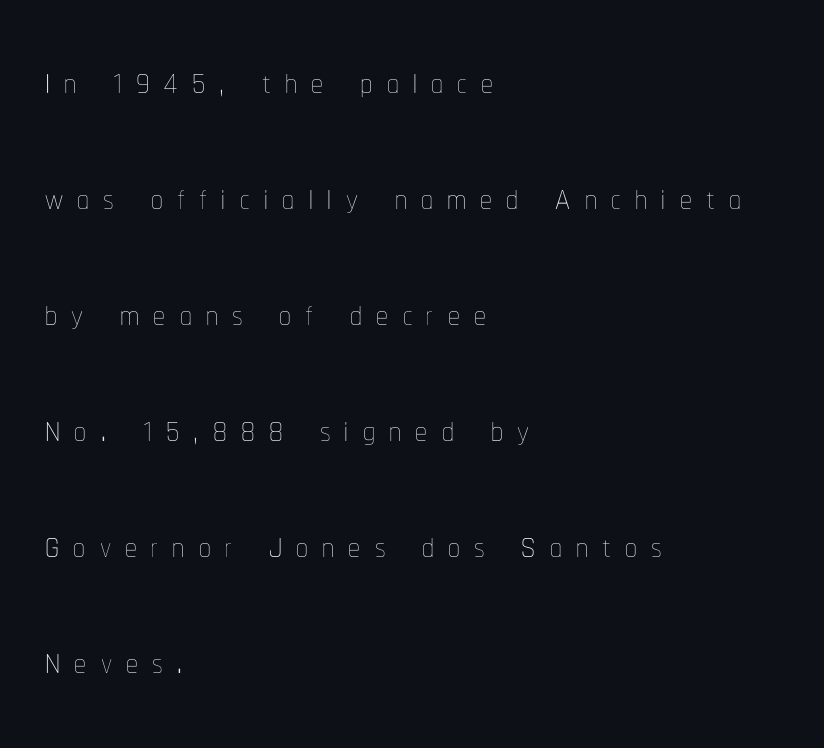
The letterforms sit at book weight or below. Descender tails drop into unmarked territory. This sample uses expanded letter spacing, leaving extra air between glyphs. A student would call this left alignment; a typographer would say flush left, rag right. The letters advance in unequal steps, a hallmark of proportional type. The rendering uses a large line-height, opening up the rows.
